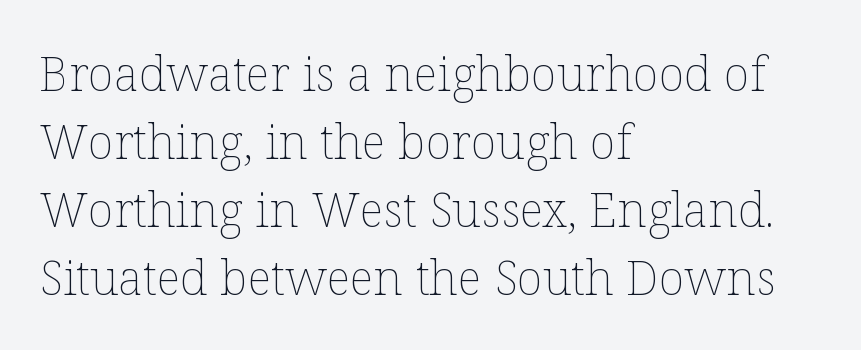
{"italic": "no", "bold": "no", "weight": "thin", "width": "normal", "stroke_contrast": "low", "x_height": "medium", "monospaced": "no", "underline": "no", "align": "left", "line_spacing": "normal", "line_spacing_ratio": 1.42, "letter_spacing": "normal", "letter_spacing_em": 0.0, "glyph_px": 48}
